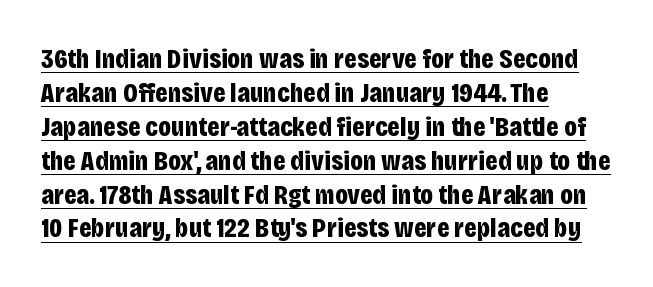
{"serif": "no", "italic": "no", "bold": "yes", "weight": "bold", "width": "condensed", "stroke_contrast": "low", "x_height": "large", "monospaced": "no", "underline": "yes", "align": "left", "line_spacing_ratio": 1.21, "letter_spacing": "normal", "letter_spacing_em": 0.0, "glyph_px": 28}
